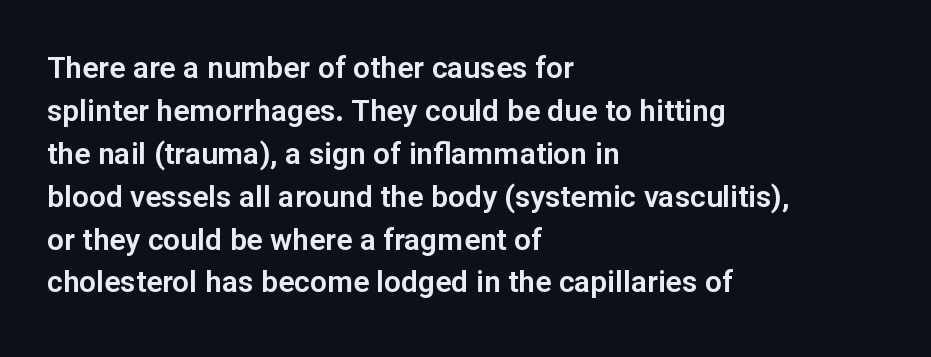
{"serif": "no", "italic": "no", "width": "normal", "stroke_contrast": "low", "x_height": "medium", "monospaced": "no", "underline": "no", "align": "left", "line_spacing": "normal", "line_spacing_ratio": 1.43, "letter_spacing": "normal", "letter_spacing_em": 0.0, "glyph_px": 30}
